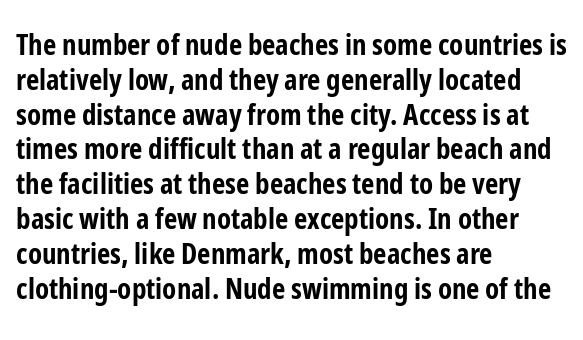
The image shows 29 px bold, condensed sans-serif type, upright; set left-aligned, line spacing 1.2x, normal letter spacing, not underlined; low stroke contrast and a medium x-height.
